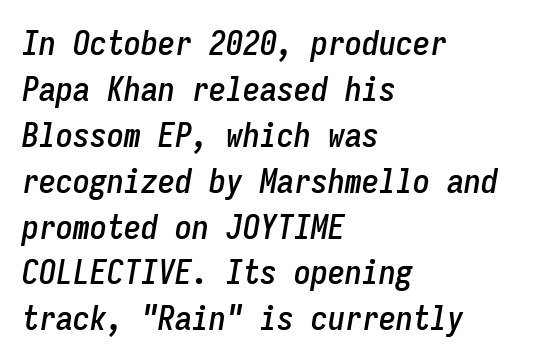
These lines were composed using italics. If you measured baseline to baseline, you'd find a middling distance. These lines stack with their left ends in a neat column. Words appear dense and cohesive because spacing is normal. Quick note: underline off. Looks like terminal output: every glyph gets an equal slot.
